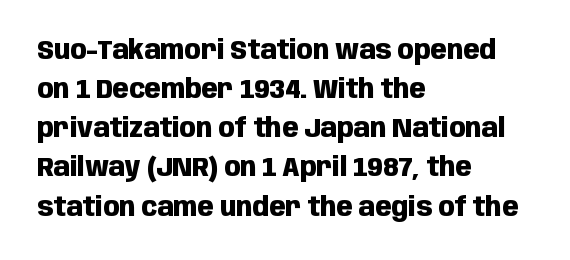
The typography opts for an upright posture over an oblique one. The face used here has the dense, thick strokes of a bold. Words float on clear page, feet unadorned. The typesetter chose a ragged-right arrangement here.
